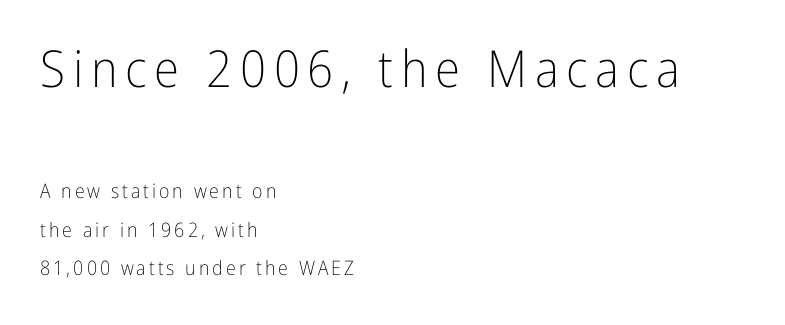
Q: Is the text bold? A: No.
Q: Is the text italic (slanted)? A: No, it is upright.
Q: Is the typeface a serif or a sans-serif typeface? A: Sans-serif.
Q: Is the text underlined? A: No.
Q: How is the paragraph aligned? A: Left-aligned.
Q: Is the spacing between lines tight, normal or loose? A: Loose.
Q: Which block of text is set in a larger size, the first (top) or the second (bottom)? A: The first (top) one.
Q: Width (condensed, normal, or wide)? A: Condensed.
Q: Stroke contrast? A: Low.
Q: x-height? A: Medium.
Q: Monospaced? A: No.
